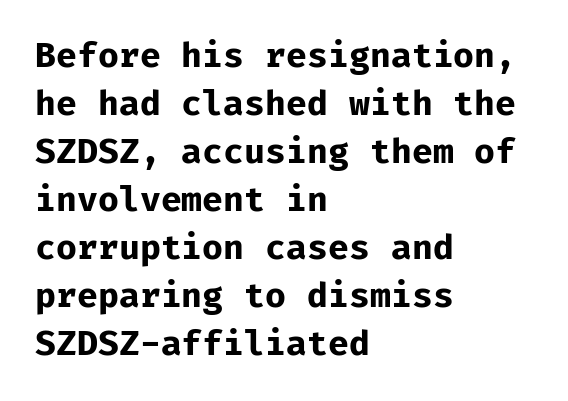
The passage shown is not underscored anywhere. How are the letters spaced? Ordinarily, with no added tracking. A student would call this left alignment; a typographer would say flush left, rag right. The font family rendered here belongs to the sans-serif group. Look at the stroke-to-counter ratio: heavy, a bold. This block has exactly the height ordinary leading produces.
